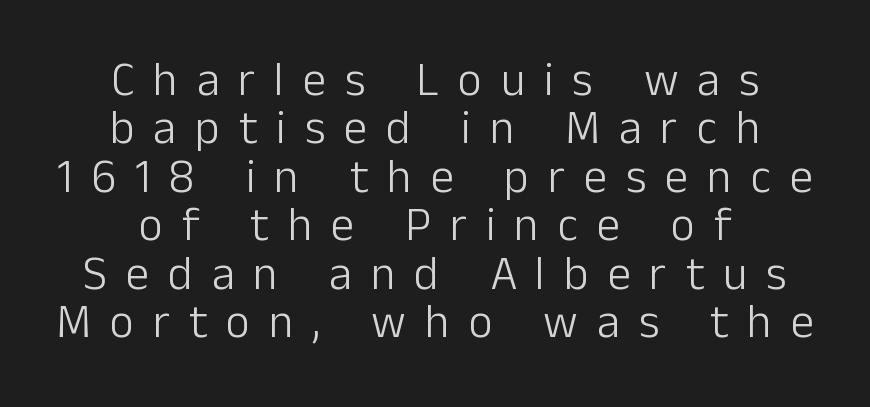
The image shows 47 px light sans-serif type, upright; set centered, tight line spacing (1.03x), unusually wide letter spacing (+0.4 em), not underlined; low stroke contrast and a medium x-height.
